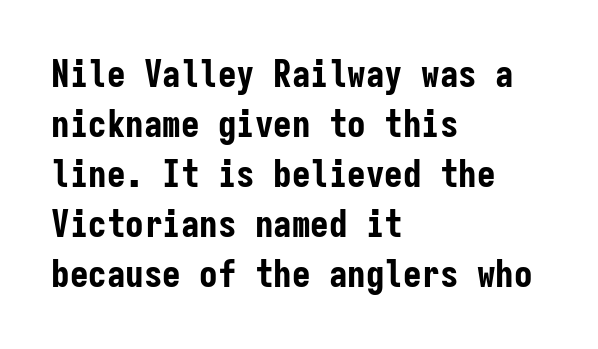
Italic? Not at all — the glyphs are vertical. All the whitespace from short lines collects on the right. Type without underlining. Leading matches the norm, producing a regular column. Is the type bold? Yes — the strokes are clearly thick and heavy. Tracking here is standard; glyphs follow each other at the usual distance.
